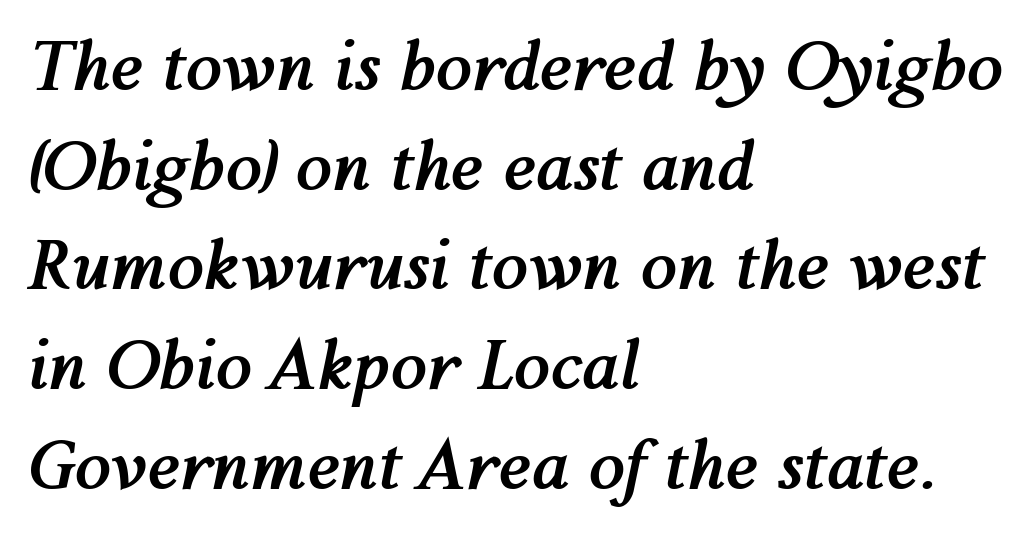
The image shows 66 px semibold type, italic (leaning right); set left-aligned, normal line spacing (1.51x), normal letter spacing, not underlined; medium stroke contrast and a medium x-height.
